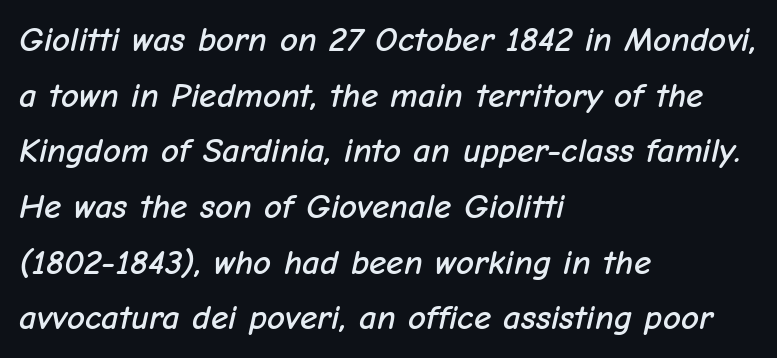
{"italic": "yes", "lean": "right", "slant_degrees": 12, "width": "normal", "stroke_contrast": "low", "x_height": "medium", "monospaced": "no", "underline": "no", "align": "left", "line_spacing": "normal", "line_spacing_ratio": 1.59, "letter_spacing": "normal", "letter_spacing_em": 0.0, "glyph_px": 35}
